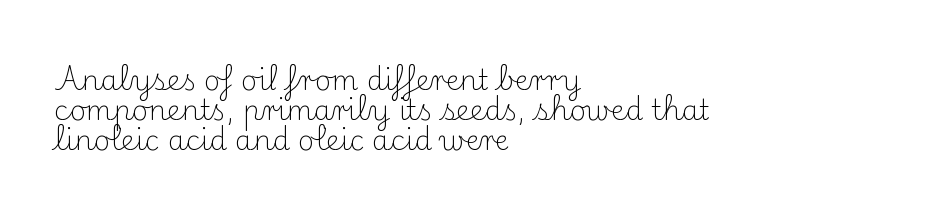
Q: Is the text bold? A: No.
Q: Is the text italic (slanted)? A: No, it is upright.
Q: Is the typeface a serif or a sans-serif typeface? A: Serif.
Q: Is the text underlined? A: No.
Q: How is the paragraph aligned? A: Left-aligned.
Q: Is the spacing between letters normal or unusually wide? A: Normal.
Q: Is the spacing between lines tight, normal or loose? A: Tight.
Q: Width (condensed, normal, or wide)? A: Normal.
Q: Stroke contrast? A: Medium.
Q: x-height? A: Small.
Q: Monospaced? A: No.
